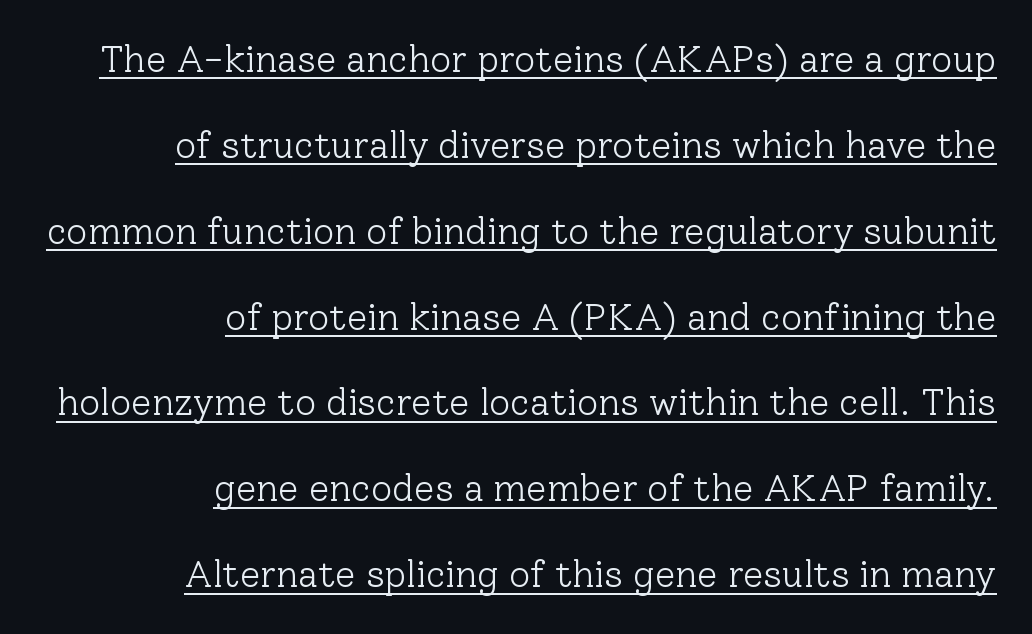
{"serif": "yes", "italic": "no", "bold": "no", "weight": "light", "width": "normal", "stroke_contrast": "low", "x_height": "medium", "monospaced": "no", "underline": "yes", "align": "right", "line_spacing": "loose", "line_spacing_ratio": 2.32, "letter_spacing": "normal", "letter_spacing_em": 0.0, "glyph_px": 37}
